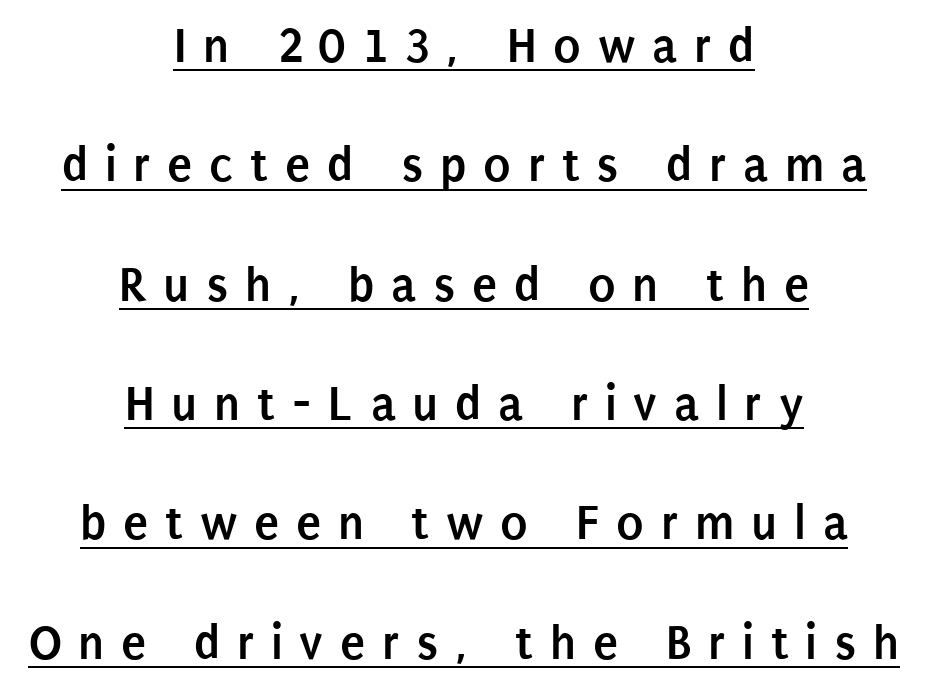
The image shows 51 px semibold, condensed sans-serif type, upright; set centered, loose line spacing (2.34x), unusually wide letter spacing (+0.33 em), underlined; low stroke contrast and a large x-height.
